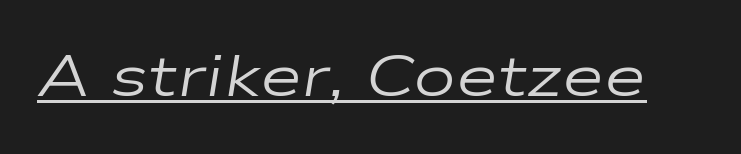
What stands out about the letter spacing? Nothing — it is the standard amount. Stem width sits at or under what a default text font uses. A typesetter would call this proportional, since set widths differ per character. The rendering uses the underline text-decoration.
